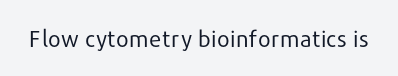
Q: Is the text bold? A: No.
Q: Is the text italic (slanted)? A: No, it is upright.
Q: Is the text underlined? A: No.
Q: Is the spacing between letters normal or unusually wide? A: Normal.
